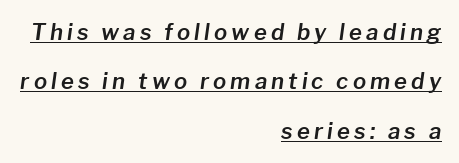
The axis of the letterforms is tilted away from vertical. Does a line run under the words? Yes, clearly. Does the leading feel generous? Absolutely, it's lavish. This rendering uses right alignment, leaving the left contour irregular.
